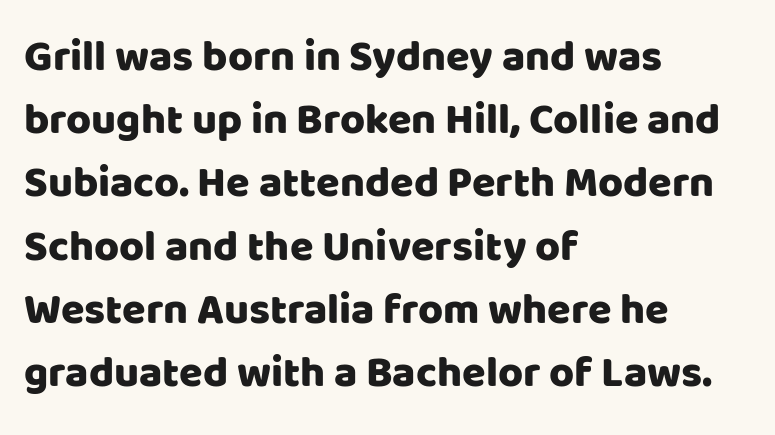
Do the characters align in a grid? No, the font is proportional. Characters follow at the spacing the type designer built in. The passage shown is not underscored anywhere. What kind of face is this? One without serifs — a sans. Upright lettering throughout.
